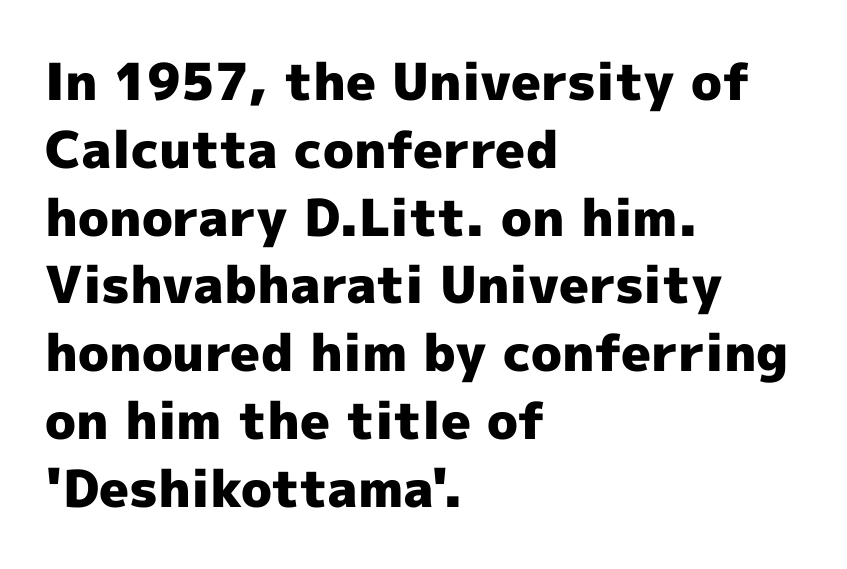
{"serif": "no", "italic": "no", "bold": "yes", "weight": "heavy", "width": "normal", "x_height": "medium", "monospaced": "no", "underline": "no", "align": "left", "line_spacing": "normal", "line_spacing_ratio": 1.33, "letter_spacing": "normal", "letter_spacing_em": 0.0, "glyph_px": 51}
